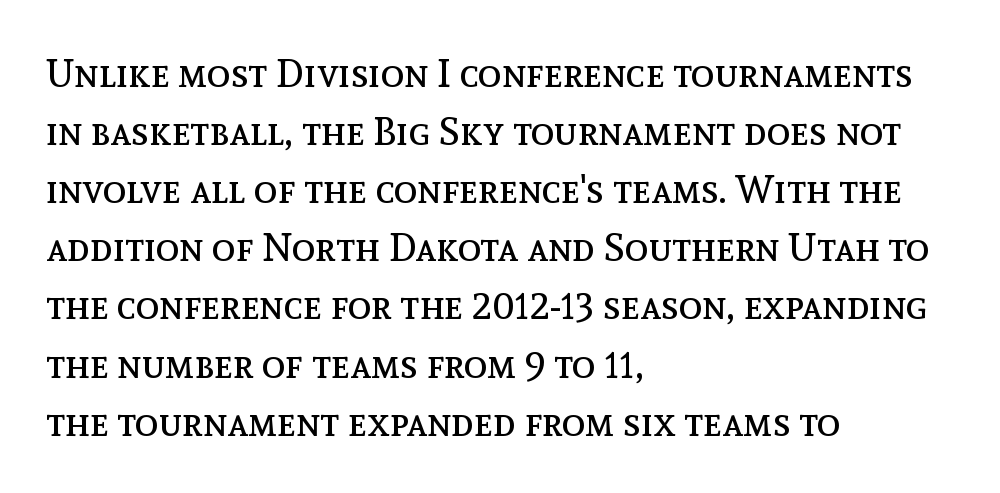
The image shows 39 px regular-weight type, upright; set left-aligned, normal line spacing (1.49x), normal letter spacing, not underlined; a medium x-height.
